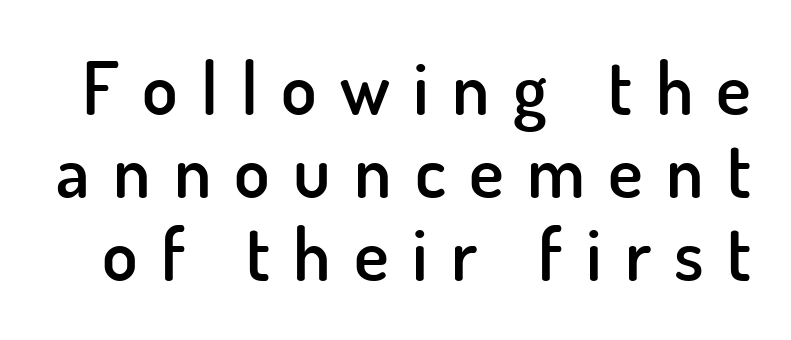
{"serif": "no", "italic": "no", "bold": "semi", "weight": "semibold", "width": "normal", "stroke_contrast": "low", "x_height": "small", "monospaced": "no", "underline": "no", "line_spacing": "tight", "line_spacing_ratio": 1.14, "letter_spacing": "wide", "letter_spacing_em": 0.32, "glyph_px": 73}
